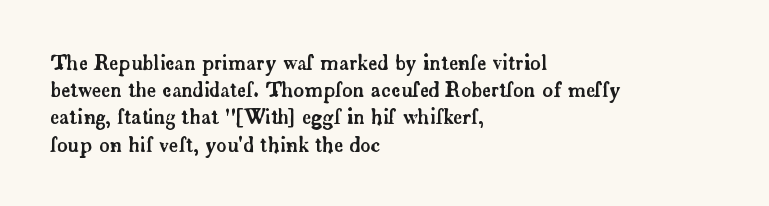
{"italic": "no", "underline": "no", "align": "left", "line_spacing": "normal", "line_spacing_ratio": 1.36, "letter_spacing": "normal", "letter_spacing_em": 0.0, "glyph_px": 20}
